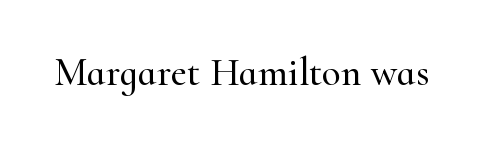
Beneath every word, the page is bare. Proportional: the letters do not fall into vertical columns. Typographically, this falls in the serif category. Every character sits straight up, as roman type does. Words appear dense and cohesive because spacing is normal.
